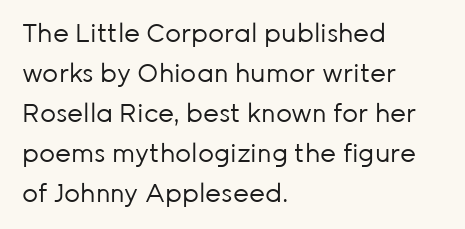
Q: Is the text bold? A: No.
Q: Is the text italic (slanted)? A: No, it is upright.
Q: Is the text underlined? A: No.
Q: How is the paragraph aligned? A: Left-aligned.
Q: Is the spacing between letters normal or unusually wide? A: Normal.
Q: Is the spacing between lines tight, normal or loose? A: Normal.
